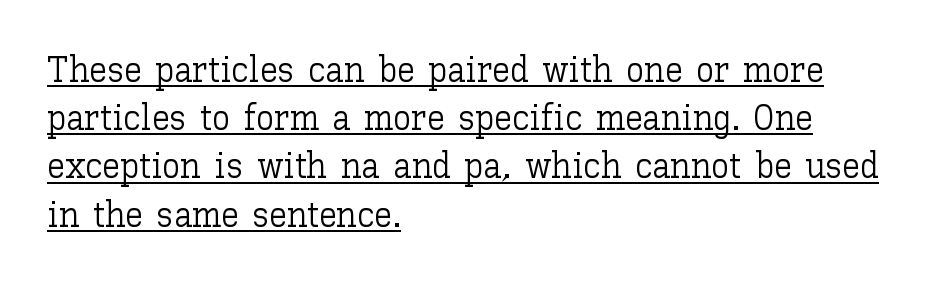
The image shows 36 px light type, upright; set left-aligned, normal line spacing (1.34x), normal letter spacing, underlined; low stroke contrast and a medium x-height.
